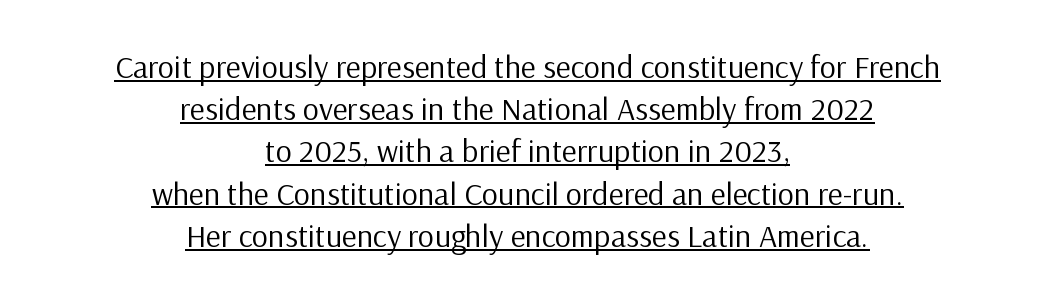
The image shows 32 px regular-weight sans-serif type, upright; set centered, normal line spacing (1.32x), normal letter spacing, underlined; low stroke contrast and a medium x-height.
